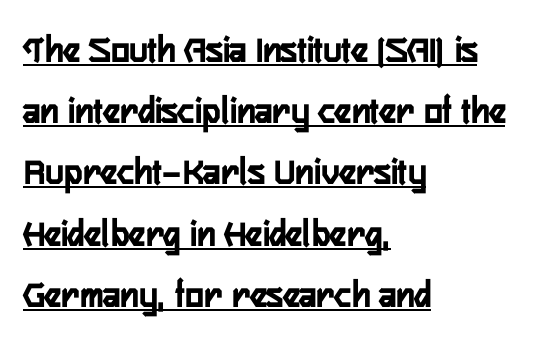
The image shows 39 px semibold, condensed sans-serif type, upright; set left-aligned, normal line spacing (1.57x), normal letter spacing, underlined; low stroke contrast and a medium x-height.
